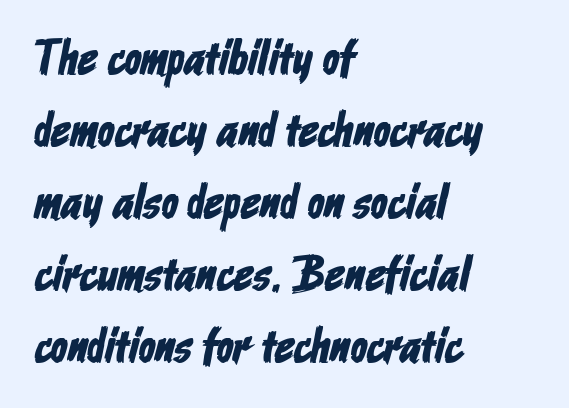
Q: Is the typeface a serif or a sans-serif typeface? A: Sans-serif.
Q: Is the text underlined? A: No.
Q: How is the paragraph aligned? A: Left-aligned.
Q: Is the spacing between letters normal or unusually wide? A: Normal.
Q: Is the spacing between lines tight, normal or loose? A: Normal.
Q: Width (condensed, normal, or wide)? A: Condensed.
Q: Stroke contrast? A: Low.
Q: x-height? A: Medium.
Q: Monospaced? A: No.
